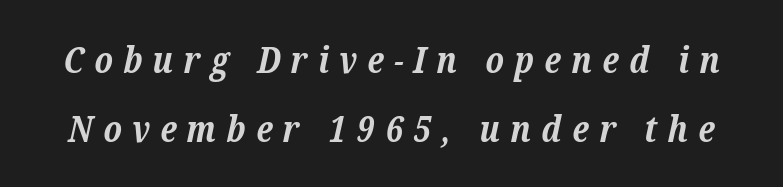
The image shows 37 px bold serif type, italic (leaning right); set line spacing 1.87x, unusually wide letter spacing (+0.28 em), not underlined; low stroke contrast and a medium x-height.
